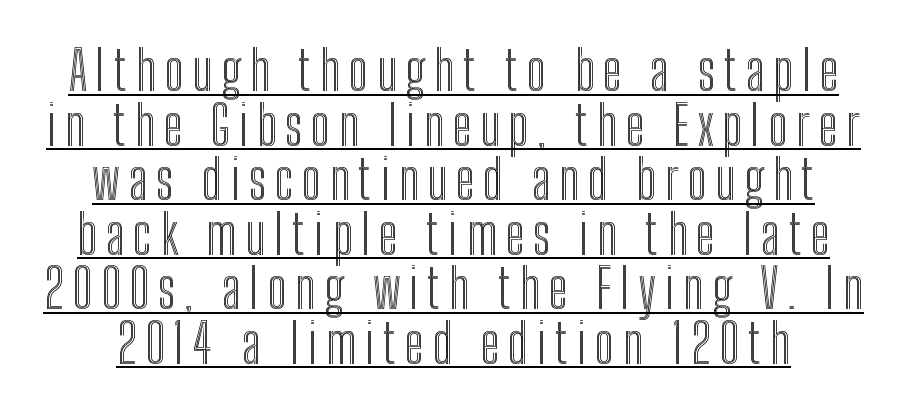
{"italic": "no", "width": "condensed", "x_height": "medium", "monospaced": "no", "underline": "yes", "line_spacing": "tight", "line_spacing_ratio": 1.01, "glyph_px": 54}
